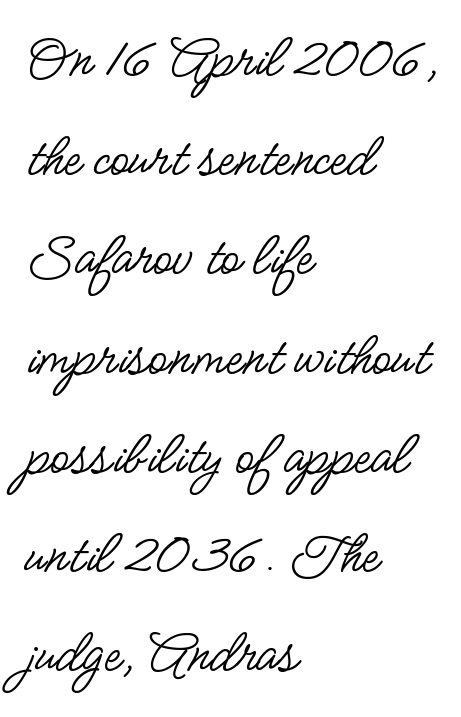
Do the characters align in a grid? No, the font is proportional. Teacher's note: observe the even left margin — that is flush-left alignment. Weight: in the light-to-regular range. The area under the type is left untouched. No feet cap the strokes, marking this as sans-serif type. Compared with typical paragraphs, the rows here are spaced about the same.
